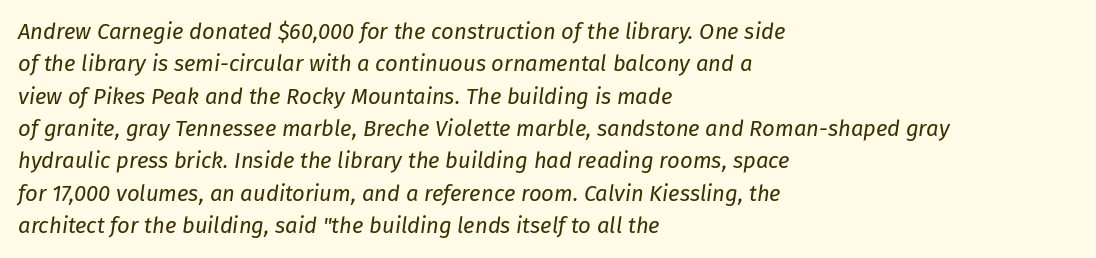
{"italic": "yes", "lean": "right", "slant_degrees": 8, "bold": "no", "underline": "no", "align": "left", "line_spacing": "normal", "line_spacing_ratio": 1.47, "letter_spacing": "normal", "letter_spacing_em": 0.0, "glyph_px": 22}
